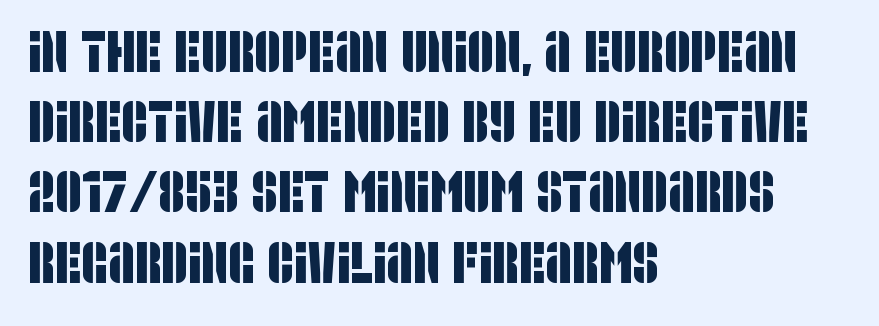
{"serif": "no", "width": "condensed", "stroke_contrast": "low", "x_height": "large", "monospaced": "no", "underline": "no", "align": "left", "line_spacing_ratio": 1.21, "letter_spacing": "normal", "letter_spacing_em": 0.0, "glyph_px": 58}
